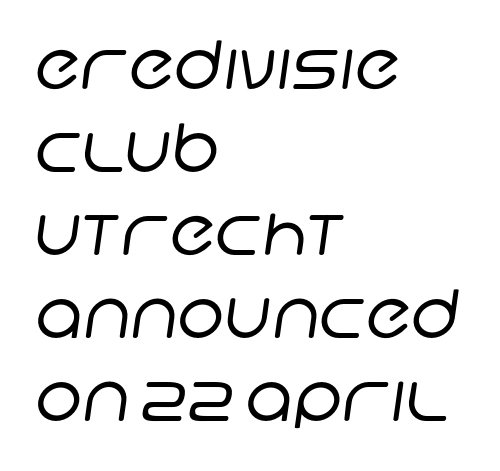
{"serif": "no", "bold": "no", "weight": "regular", "width": "normal", "stroke_contrast": "low", "x_height": "large", "monospaced": "no", "underline": "no", "align": "left", "line_spacing_ratio": 1.24, "letter_spacing": "normal", "letter_spacing_em": 0.0, "glyph_px": 67}
